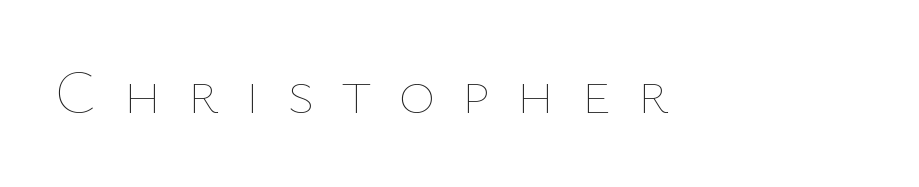
Only glyphs here, with clear space below each row. Each word looks stretched out because of the extra space between its letters. Each letter keeps its own natural width here, so spacing adapts to shape. Stems here are at most as thick as an everyday book face. Vertical strokes here are truly vertical.
